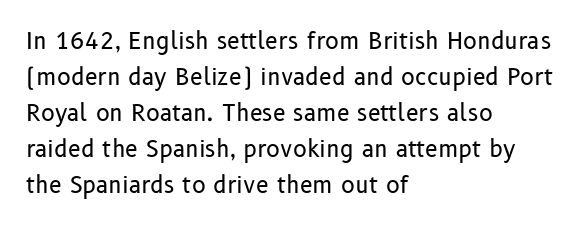
{"italic": "no", "bold": "no", "underline": "no", "align": "left", "line_spacing": "normal", "line_spacing_ratio": 1.56, "letter_spacing": "normal", "letter_spacing_em": 0.0, "glyph_px": 23}
